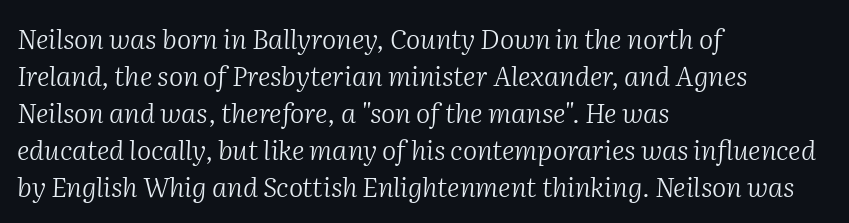
{"italic": "yes", "lean": "right", "slant_degrees": 2, "bold": "no", "underline": "no", "align": "left", "line_spacing": "normal", "line_spacing_ratio": 1.37, "letter_spacing": "normal", "letter_spacing_em": 0.0, "glyph_px": 27}
